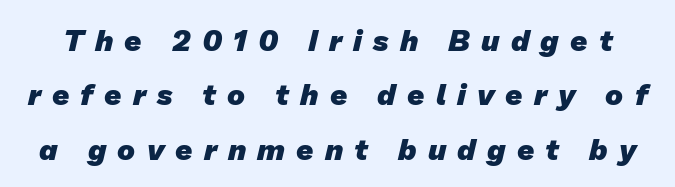
The image shows 30 px heavy sans-serif type; set line spacing 1.81x, unusually wide letter spacing (+0.37 em), not underlined; low stroke contrast and a medium x-height.
